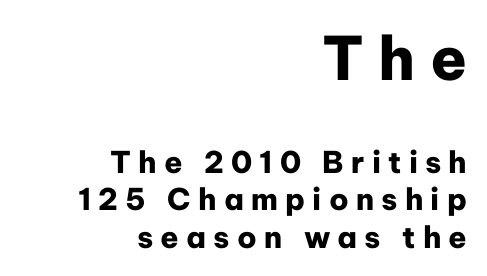
{"serif": "no", "italic": "no", "bold": "yes", "weight": "heavy", "width": "normal", "stroke_contrast": "low", "x_height": "medium", "monospaced": "no", "underline": "no", "align": "right", "line_spacing": "normal", "line_spacing_ratio": 1.25, "letter_spacing": "wide", "letter_spacing_em": 0.24, "larger_block": "first", "size_ratio": 2.0, "glyph_px": 60}
